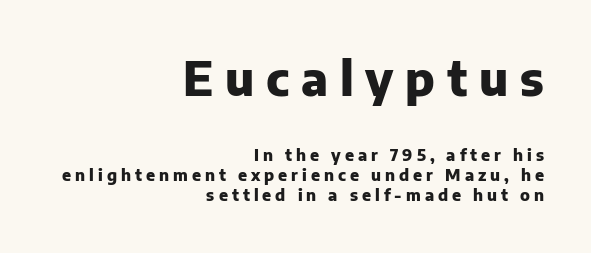
Q: Is the text bold? A: Yes.
Q: Is the text italic (slanted)? A: No, it is upright.
Q: Is the typeface a serif or a sans-serif typeface? A: Sans-serif.
Q: Is the text underlined? A: No.
Q: How is the paragraph aligned? A: Right-aligned.
Q: Is the spacing between letters normal or unusually wide? A: Unusually wide.
Q: Is the spacing between lines tight, normal or loose? A: Normal.
Q: Which block of text is set in a larger size, the first (top) or the second (bottom)? A: The first (top) one.
Q: Width (condensed, normal, or wide)? A: Normal.
Q: Stroke contrast? A: Low.
Q: x-height? A: Medium.
Q: Monospaced? A: No.
